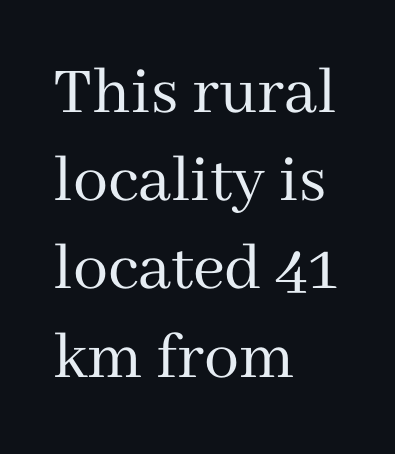
Q: Is the text bold? A: No.
Q: Is the text italic (slanted)? A: No, it is upright.
Q: Is the typeface a serif or a sans-serif typeface? A: Serif.
Q: Is the text underlined? A: No.
Q: How is the paragraph aligned? A: Left-aligned.
Q: Is the spacing between letters normal or unusually wide? A: Normal.
Q: Is the spacing between lines tight, normal or loose? A: Normal.
Q: Width (condensed, normal, or wide)? A: Normal.
Q: Stroke contrast? A: Medium.
Q: x-height? A: Medium.
Q: Monospaced? A: No.
